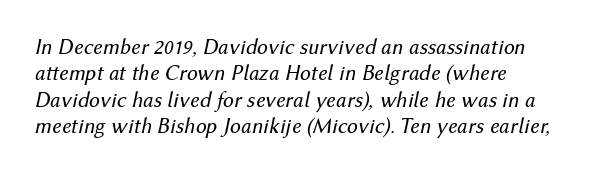
{"italic": "yes", "lean": "right", "slant_degrees": 12, "bold": "no", "underline": "no", "align": "left", "line_spacing_ratio": 1.2, "letter_spacing": "normal", "letter_spacing_em": 0.0, "glyph_px": 22}
